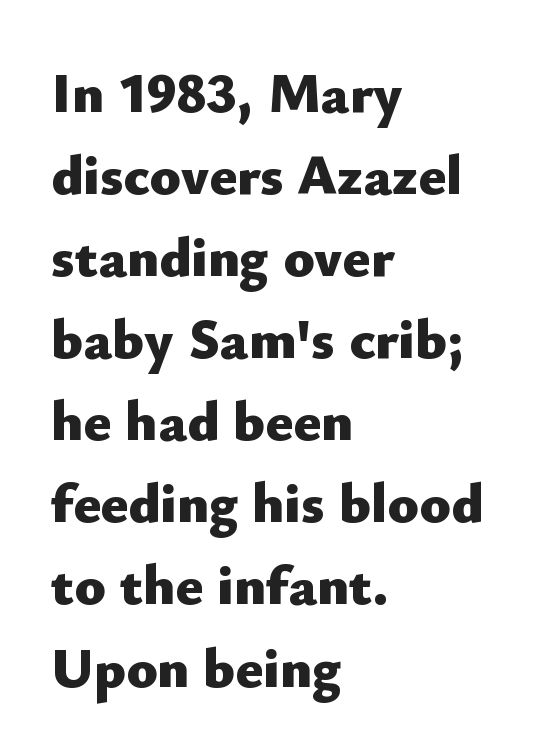
Strokes here are thick enough to call this a true bold. Successive baselines arrive at the customary interval. Any mark beneath the type? The region is blank. This sample uses a sans-serif face.
